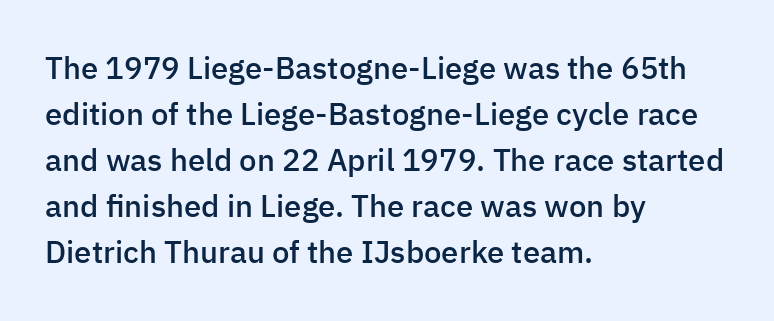
Q: Is the text bold? A: Semi-bold.
Q: Is the text italic (slanted)? A: No, it is upright.
Q: Is the typeface a serif or a sans-serif typeface? A: Sans-serif.
Q: Is the text underlined? A: No.
Q: How is the paragraph aligned? A: Left-aligned.
Q: Is the spacing between letters normal or unusually wide? A: Normal.
Q: Is the spacing between lines tight, normal or loose? A: Normal.
Q: Width (condensed, normal, or wide)? A: Normal.
Q: Stroke contrast? A: Low.
Q: x-height? A: Medium.
Q: Monospaced? A: No.
